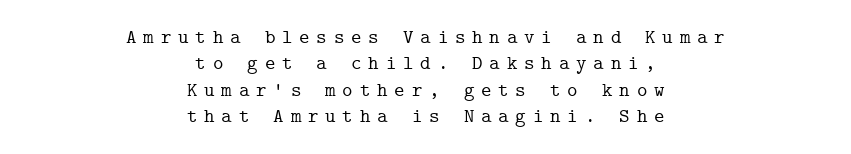
Q: Is the text italic (slanted)? A: No, it is upright.
Q: Is the text underlined? A: No.
Q: How is the paragraph aligned? A: Centered.
Q: Is the spacing between letters normal or unusually wide? A: Unusually wide.
Q: Is the spacing between lines tight, normal or loose? A: Normal.
